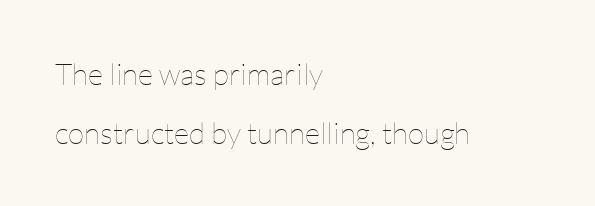
The image shows 30 px thin type, upright; set left-aligned, loose line spacing (1.96x), normal letter spacing, not underlined; low stroke contrast and a medium x-height.
